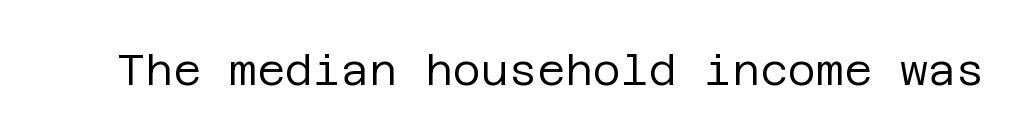
The image shows 43 px regular-weight sans-serif type, upright; set normal letter spacing, not underlined; low stroke contrast and a large x-height.
